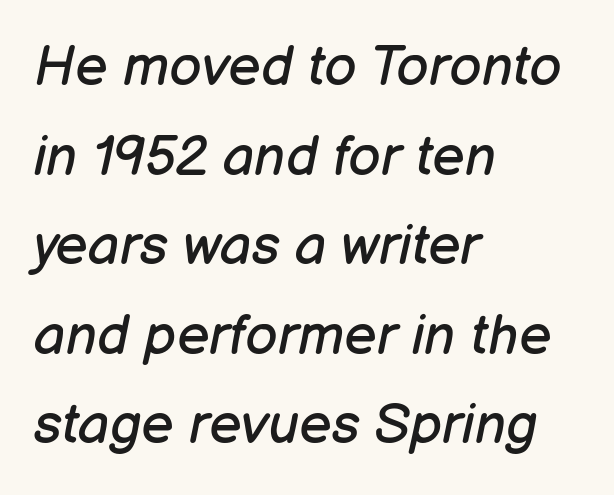
The image shows 56 px regular-weight type, italic (leaning right); set left-aligned, normal line spacing (1.6x), normal letter spacing, not underlined; low stroke contrast and a medium x-height.
